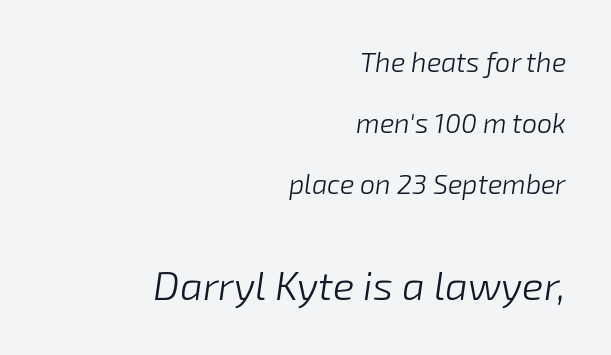
Q: Is the text bold? A: No.
Q: Is the text italic (slanted)? A: Yes, it leans right by about 8 degrees.
Q: Is the text underlined? A: No.
Q: How is the paragraph aligned? A: Right-aligned.
Q: Is the spacing between letters normal or unusually wide? A: Normal.
Q: Is the spacing between lines tight, normal or loose? A: Loose.
Q: Which block of text is set in a larger size, the first (top) or the second (bottom)? A: The second (bottom) one.
Q: Width (condensed, normal, or wide)? A: Normal.
Q: Stroke contrast? A: Low.
Q: x-height? A: Medium.
Q: Monospaced? A: No.
